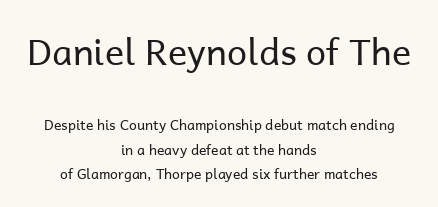
Q: Is the text bold? A: No.
Q: Is the text italic (slanted)? A: No, it is upright.
Q: Is the typeface a serif or a sans-serif typeface? A: Sans-serif.
Q: Is the text underlined? A: No.
Q: How is the paragraph aligned? A: Centered.
Q: Is the spacing between letters normal or unusually wide? A: Normal.
Q: Which block of text is set in a larger size, the first (top) or the second (bottom)? A: The first (top) one.
Q: Width (condensed, normal, or wide)? A: Normal.
Q: Stroke contrast? A: Low.
Q: x-height? A: Medium.
Q: Monospaced? A: No.
